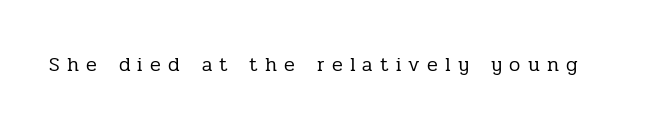
Is the type heavy? It reads as light-to-regular instead. The baseline area is clear. This rendering widens character spacing well past its baseline value. Tall strokes in this sample are plumb rather than angled.
